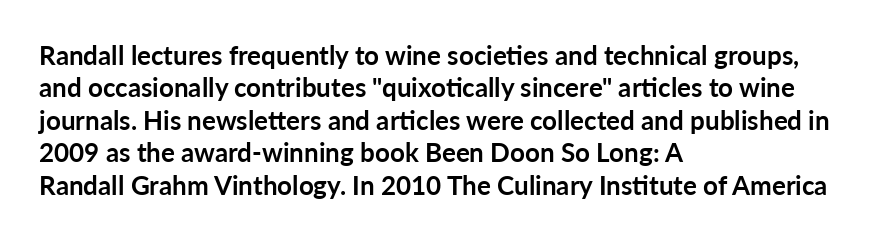
Q: Is the text bold? A: Yes.
Q: Is the text italic (slanted)? A: No, it is upright.
Q: Is the text underlined? A: No.
Q: How is the paragraph aligned? A: Left-aligned.
Q: Is the spacing between letters normal or unusually wide? A: Normal.
Q: Is the spacing between lines tight, normal or loose? A: Normal.
